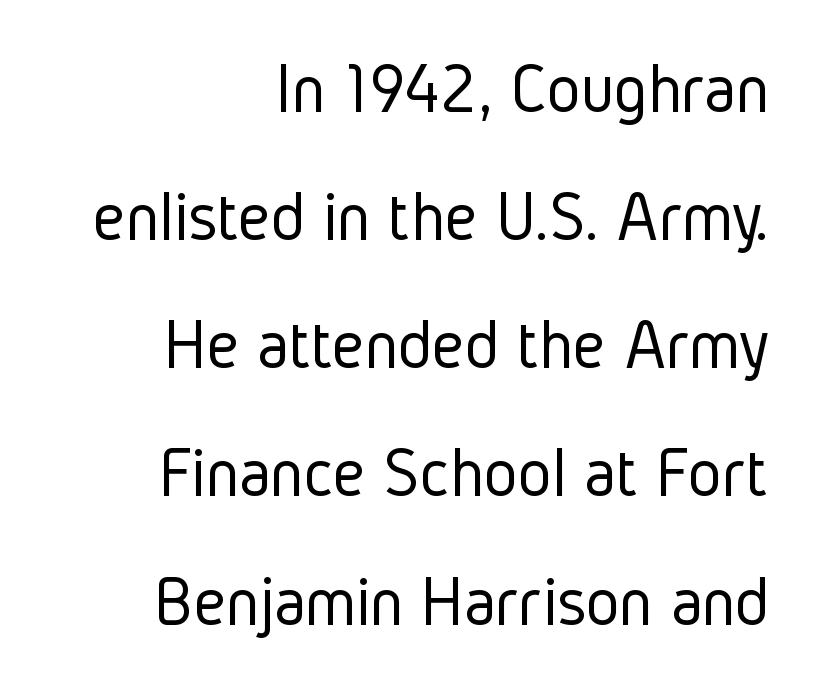
Q: Is the text bold? A: No.
Q: Is the text italic (slanted)? A: No, it is upright.
Q: Is the typeface a serif or a sans-serif typeface? A: Sans-serif.
Q: Is the text underlined? A: No.
Q: How is the paragraph aligned? A: Right-aligned.
Q: Is the spacing between letters normal or unusually wide? A: Normal.
Q: Width (condensed, normal, or wide)? A: Condensed.
Q: Stroke contrast? A: Low.
Q: x-height? A: Medium.
Q: Monospaced? A: No.
